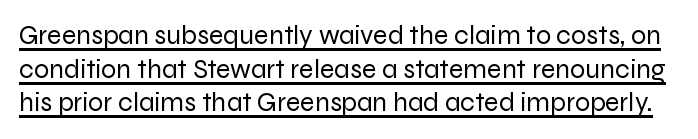
The image shows 27 px text type, upright; set normal line spacing (1.25x), normal letter spacing, underlined.
